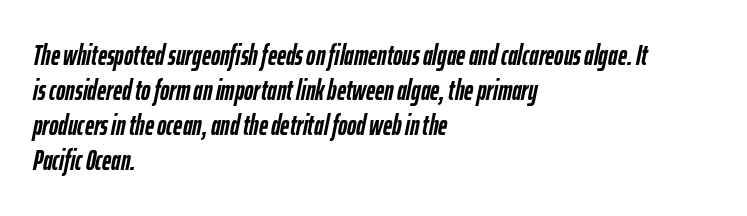
Honestly, there is no underline to notice here at all. In terms of weight, the rendering is a true, heavy bold. These lines were composed using italics. Each letter keeps its own natural width here, so spacing adapts to shape. The lines are quadded left. Vertically, the passage feels balanced, rows spaced as you'd expect.
